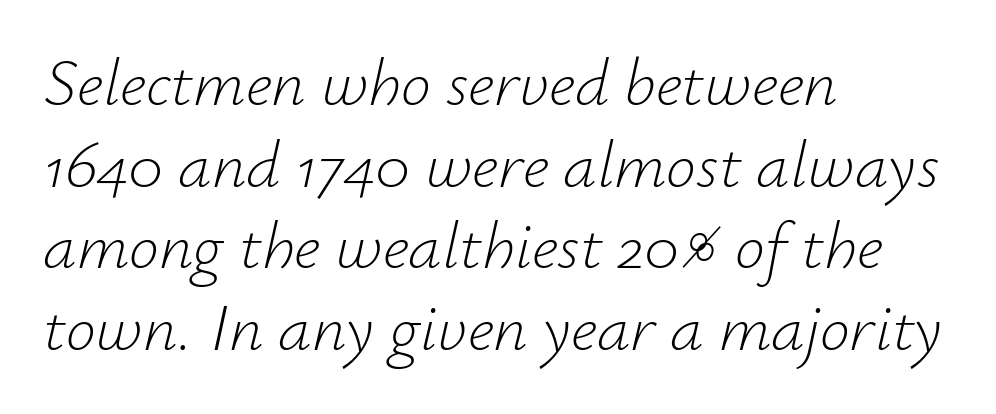
Q: Is the text bold? A: No.
Q: Is the text italic (slanted)? A: Yes, it leans right by about 12 degrees.
Q: Is the text underlined? A: No.
Q: How is the paragraph aligned? A: Left-aligned.
Q: Is the spacing between letters normal or unusually wide? A: Normal.
Q: Width (condensed, normal, or wide)? A: Normal.
Q: Stroke contrast? A: Low.
Q: x-height? A: Small.
Q: Monospaced? A: No.
